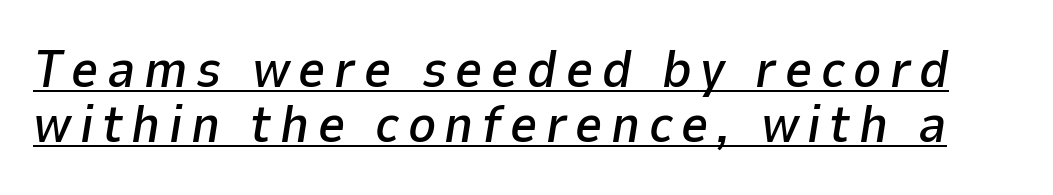
Q: Is the text italic (slanted)? A: Yes, it leans right by about 9 degrees.
Q: Is the text underlined? A: Yes.
Q: Is the spacing between lines tight, normal or loose? A: Tight.
Q: Width (condensed, normal, or wide)? A: Normal.
Q: Stroke contrast? A: Low.
Q: x-height? A: Medium.
Q: Monospaced? A: No.
